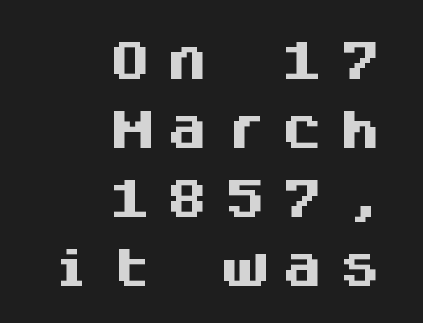
The image shows 42 px heavy sans-serif type, upright, monospaced; set right-aligned, normal line spacing (1.64x), unusually wide letter spacing (+0.37 em), not underlined; medium stroke contrast and a large x-height.
